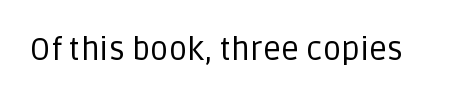
Q: Is the text bold? A: No.
Q: Is the text italic (slanted)? A: No, it is upright.
Q: Is the typeface a serif or a sans-serif typeface? A: Sans-serif.
Q: Is the text underlined? A: No.
Q: Is the spacing between letters normal or unusually wide? A: Normal.
Q: Width (condensed, normal, or wide)? A: Normal.
Q: Stroke contrast? A: Low.
Q: x-height? A: Large.
Q: Monospaced? A: No.
